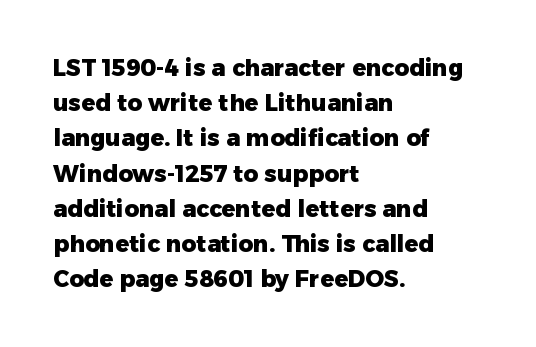
{"italic": "no", "bold": "yes", "underline": "no", "align": "left", "line_spacing": "normal", "line_spacing_ratio": 1.53, "letter_spacing": "normal", "letter_spacing_em": 0.0, "glyph_px": 23}
